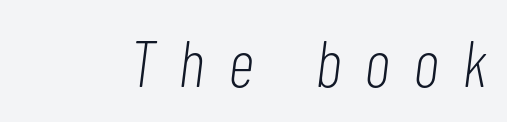
The image shows 66 px light, condensed type, italic (leaning right); set unusually wide letter spacing (+0.38 em), not underlined; low stroke contrast and a medium x-height.
